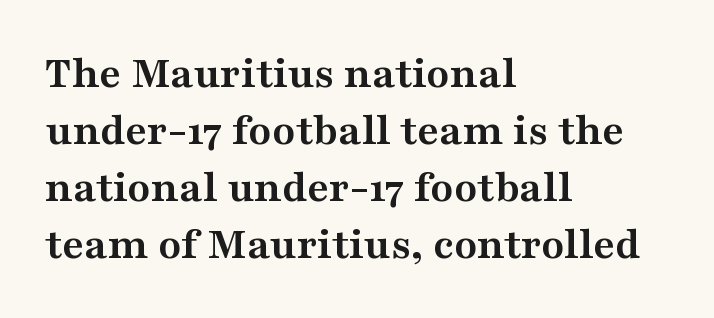
Each line starts at the same left margin while the right side varies. The rendering uses natural spacing where letterforms have individual widths. This sample uses plain, unmodified letter spacing. Students, this is bold: see how much ink each stroke carries. No italicization has been applied; the sample stays upright. Observe the serifs anchoring each vertical stroke in this sample.
